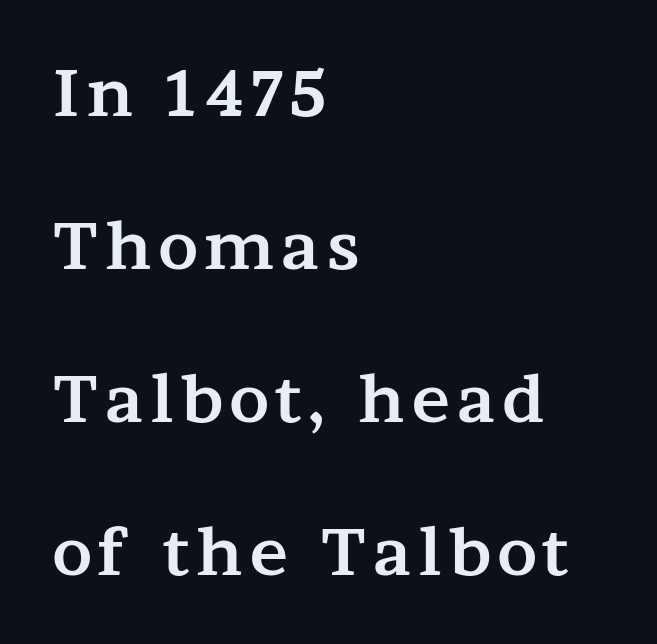
{"serif": "yes", "italic": "no", "bold": "yes", "weight": "bold", "width": "wide", "stroke_contrast": "medium", "x_height": "medium", "monospaced": "no", "underline": "no", "align": "left", "line_spacing": "loose", "line_spacing_ratio": 2.39, "glyph_px": 64}
